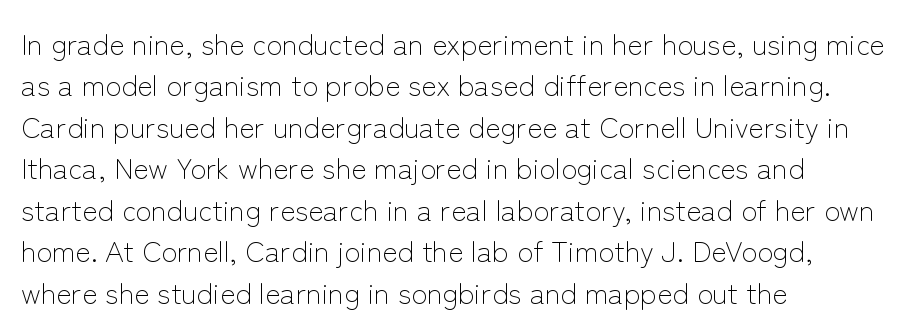
The image shows 29 px light sans-serif type, upright; set left-aligned, normal line spacing (1.43x), normal letter spacing, not underlined; low stroke contrast and a medium x-height.
